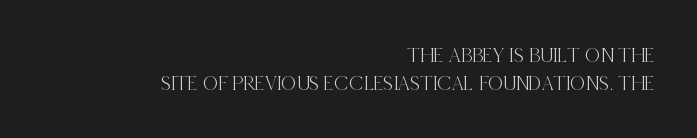
Anything drawn beneath the words? Only blank space. Layout note: lines flush right. Compared with typical body copy, the letter spacing here is the same. Is there any slant? The stems are plumb. Quick note: interline space is typical.
